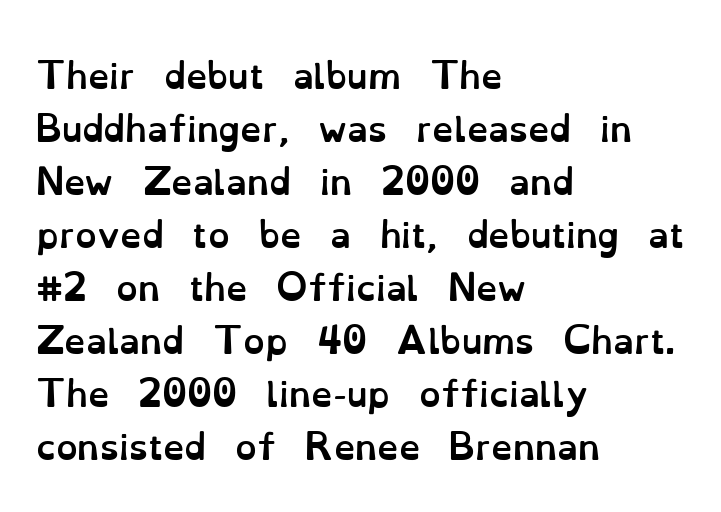
Q: Is the text bold? A: Yes.
Q: Is the text italic (slanted)? A: No, it is upright.
Q: Is the text underlined? A: No.
Q: How is the paragraph aligned? A: Left-aligned.
Q: Is the spacing between letters normal or unusually wide? A: Normal.
Q: Is the spacing between lines tight, normal or loose? A: Normal.
Q: Width (condensed, normal, or wide)? A: Normal.
Q: Stroke contrast? A: Low.
Q: x-height? A: Small.
Q: Monospaced? A: No.
